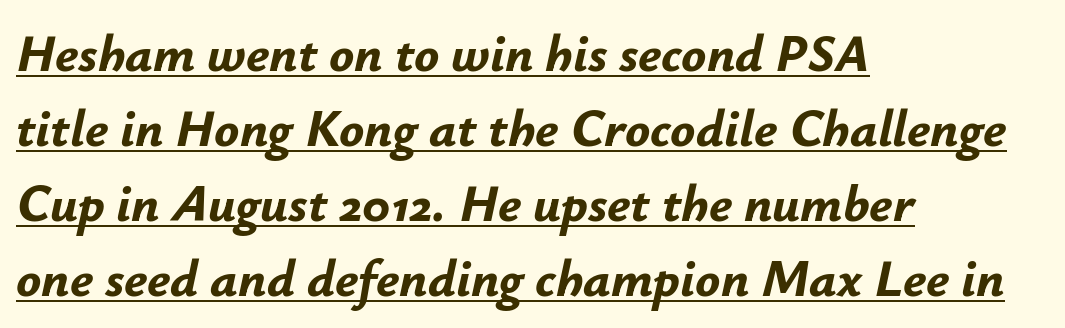
The image shows 52 px bold type, italic (leaning right); set left-aligned, normal line spacing (1.44x), normal letter spacing, underlined; low stroke contrast and a small x-height.
